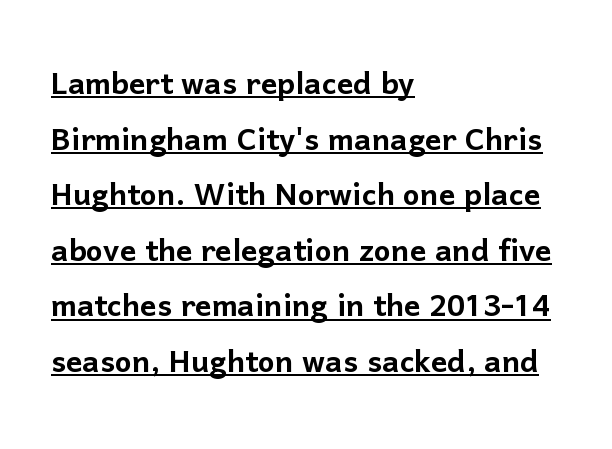
All the whitespace from short lines collects on the right. Each new line begins a customary step beneath the previous one. The rendering shows plain stroke endings on the letterforms — a sans-serif design. Is this a fixed-width face? No — the glyphs have proportional, varying widths. Letter spacing: default.
